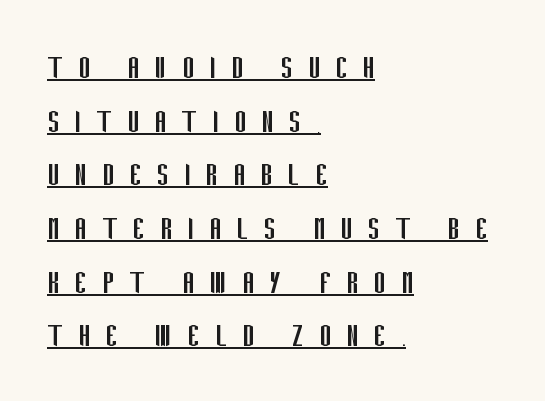
{"serif": "no", "italic": "no", "bold": "no", "weight": "regular", "width": "condensed", "stroke_contrast": "low", "x_height": "large", "monospaced": "no", "underline": "yes", "align": "left", "line_spacing": "normal", "line_spacing_ratio": 1.45, "letter_spacing": "wide", "letter_spacing_em": 0.4, "glyph_px": 37}
